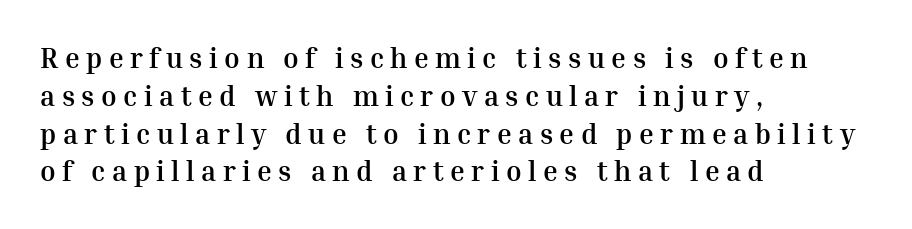
Q: Is the text bold? A: Yes.
Q: Is the text italic (slanted)? A: No, it is upright.
Q: Is the typeface a serif or a sans-serif typeface? A: Serif.
Q: Is the text underlined? A: No.
Q: How is the paragraph aligned? A: Left-aligned.
Q: Is the spacing between letters normal or unusually wide? A: Unusually wide.
Q: Is the spacing between lines tight, normal or loose? A: Normal.
Q: Width (condensed, normal, or wide)? A: Normal.
Q: Stroke contrast? A: Medium.
Q: x-height? A: Medium.
Q: Monospaced? A: No.
